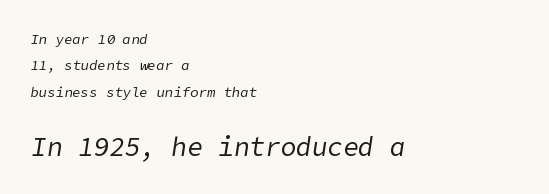
The image shows 26 px text type, italic (leaning right); set left-aligned, line spacing 1.88x, normal letter spacing, not underlined; the second (bottom) block is 1.86x larger.
